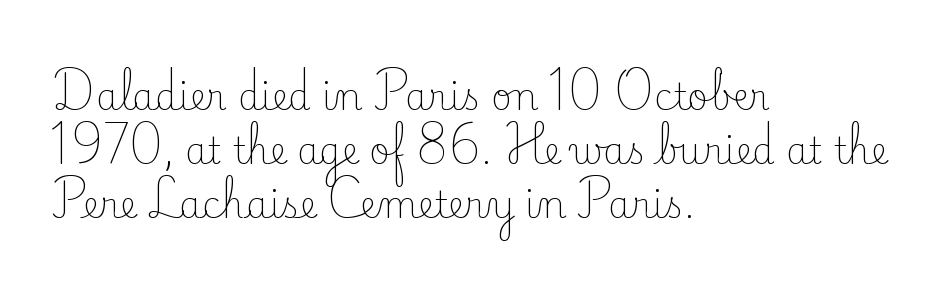
The image shows 36 px light serif type, upright; set left-aligned, normal line spacing (1.5x), normal letter spacing, not underlined; low stroke contrast and a small x-height.
